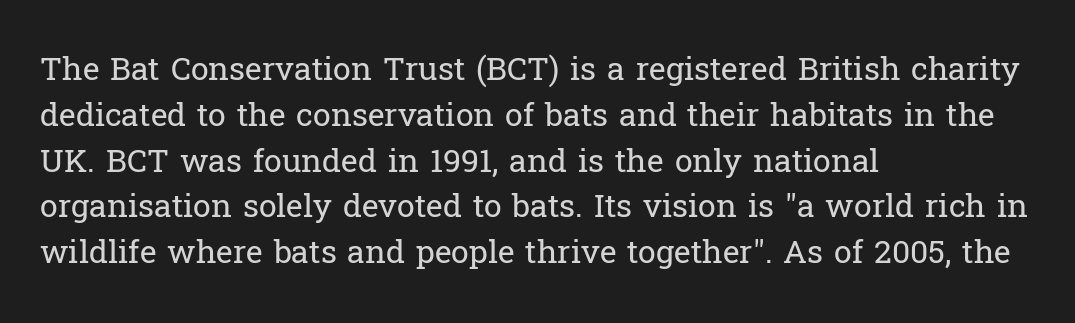
Q: Is the text bold? A: No.
Q: Is the text italic (slanted)? A: No, it is upright.
Q: Is the typeface a serif or a sans-serif typeface? A: Serif.
Q: Is the text underlined? A: No.
Q: How is the paragraph aligned? A: Left-aligned.
Q: Is the spacing between letters normal or unusually wide? A: Normal.
Q: Is the spacing between lines tight, normal or loose? A: Normal.
Q: Width (condensed, normal, or wide)? A: Normal.
Q: Stroke contrast? A: Low.
Q: x-height? A: Medium.
Q: Monospaced? A: No.
